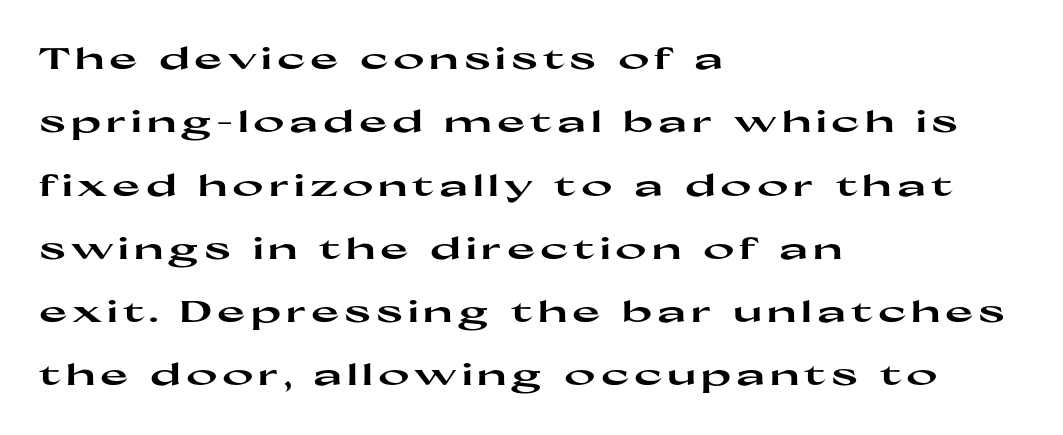
Q: Is the text bold? A: Yes.
Q: Is the text italic (slanted)? A: No, it is upright.
Q: Is the typeface a serif or a sans-serif typeface? A: Sans-serif.
Q: Is the text underlined? A: No.
Q: How is the paragraph aligned? A: Left-aligned.
Q: Is the spacing between lines tight, normal or loose? A: Loose.
Q: Width (condensed, normal, or wide)? A: Wide.
Q: Stroke contrast? A: High.
Q: x-height? A: Medium.
Q: Monospaced? A: No.
